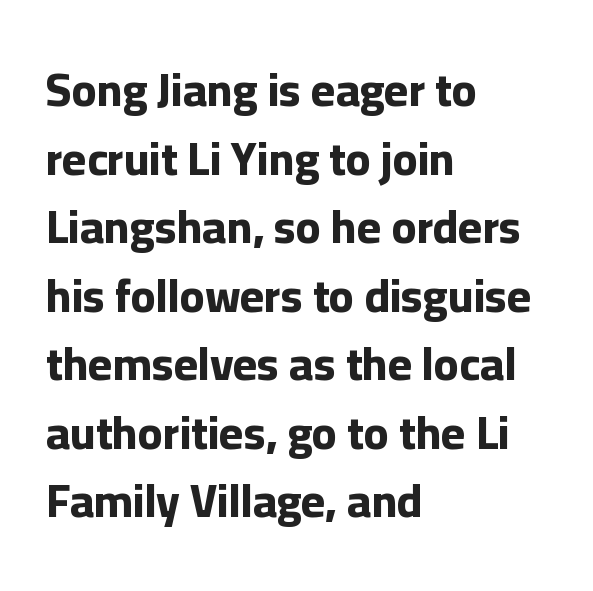
{"serif": "no", "italic": "no", "bold": "yes", "weight": "bold", "width": "normal", "stroke_contrast": "low", "x_height": "medium", "monospaced": "no", "underline": "no", "align": "left", "line_spacing": "normal", "line_spacing_ratio": 1.49, "letter_spacing": "normal", "letter_spacing_em": 0.0, "glyph_px": 46}
